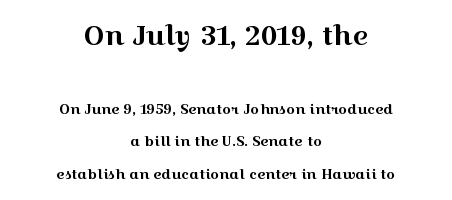
The first block has been scaled up relative to the second. The line texture is even and compact thanks to regular tracking. Whoever set this chose breathing room over compactness in the vertical rhythm. Descenders hang freely into open space.
